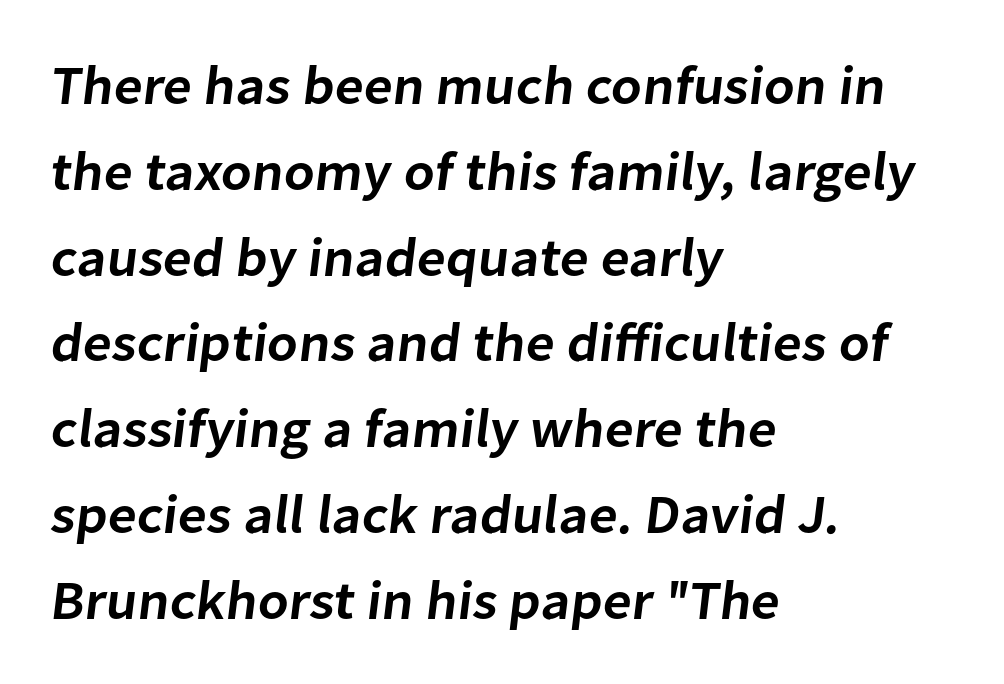
Q: Is the text bold? A: Semi-bold.
Q: Is the typeface a serif or a sans-serif typeface? A: Sans-serif.
Q: Is the text underlined? A: No.
Q: How is the paragraph aligned? A: Left-aligned.
Q: Is the spacing between letters normal or unusually wide? A: Normal.
Q: Is the spacing between lines tight, normal or loose? A: Normal.
Q: Width (condensed, normal, or wide)? A: Normal.
Q: Stroke contrast? A: Low.
Q: x-height? A: Medium.
Q: Monospaced? A: No.
